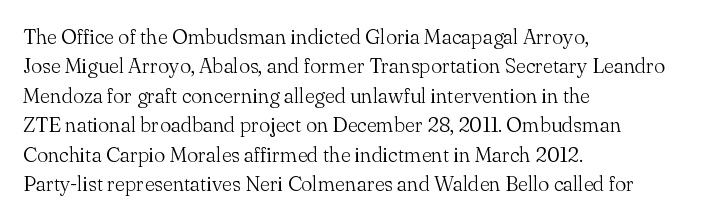
Q: Is the text bold? A: No.
Q: Is the text italic (slanted)? A: No, it is upright.
Q: Is the text underlined? A: No.
Q: How is the paragraph aligned? A: Left-aligned.
Q: Is the spacing between letters normal or unusually wide? A: Normal.
Q: Is the spacing between lines tight, normal or loose? A: Normal.
